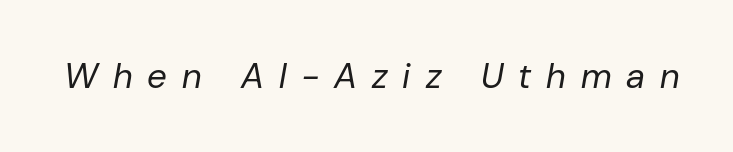
Q: Is the text bold? A: No.
Q: Is the text italic (slanted)? A: Yes, it leans right by about 10 degrees.
Q: Is the text underlined? A: No.
Q: Is the spacing between letters normal or unusually wide? A: Unusually wide.
Q: Width (condensed, normal, or wide)? A: Normal.
Q: Stroke contrast? A: Low.
Q: x-height? A: Medium.
Q: Monospaced? A: No.
